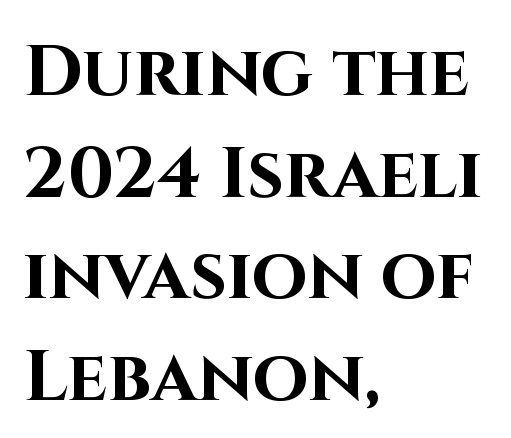
{"serif": "no", "italic": "no", "bold": "yes", "weight": "bold", "width": "normal", "stroke_contrast": "high", "x_height": "large", "monospaced": "no", "underline": "no", "align": "left", "line_spacing": "normal", "line_spacing_ratio": 1.41, "letter_spacing": "normal", "letter_spacing_em": 0.0, "glyph_px": 72}
